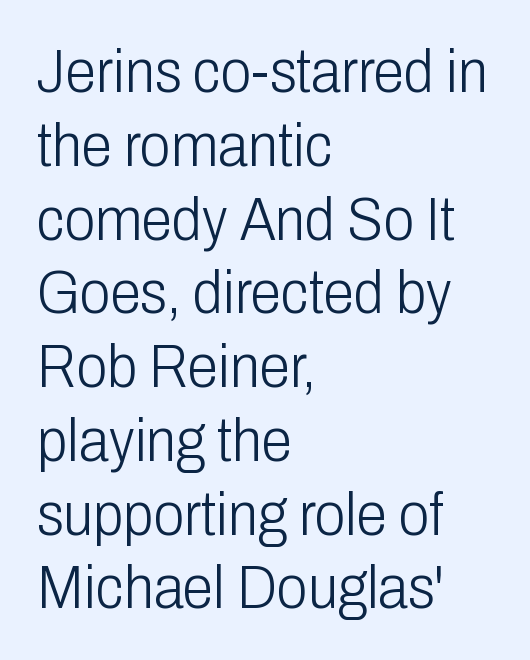
The specimen reads as upright at a glance. Varying glyph widths throughout — classic text-font behaviour. The text block is weighted toward the left margin, trailing off unevenly rightward. On a weight scale, this lands at 450 or below. Does extra space separate the letters? No, they use regular spacing.
